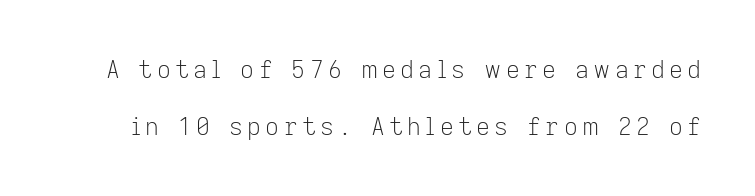
{"italic": "no", "bold": "no", "underline": "no", "line_spacing": "loose", "line_spacing_ratio": 2.36, "glyph_px": 24}
